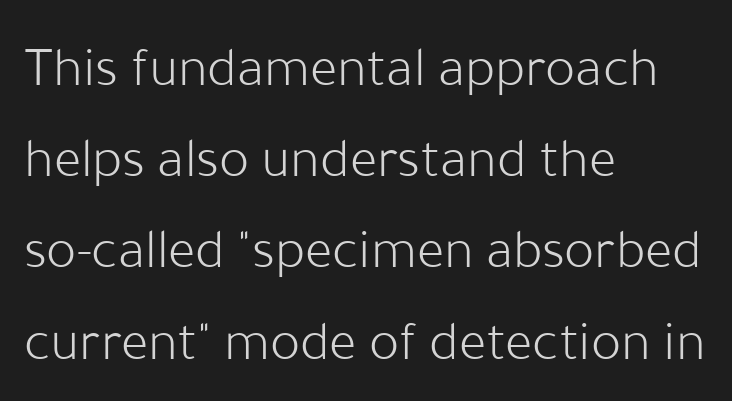
If you drew a line through each stem, it would be perfectly vertical. Leftover space on each line is placed entirely after the last word. Type style note: lacks serifs. Just letters on the line, the space beneath them empty.
